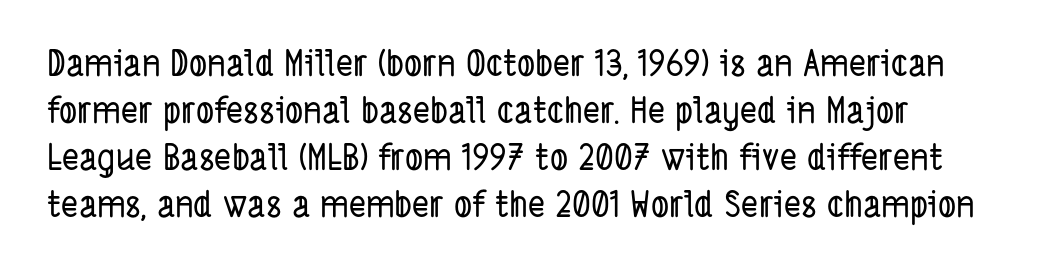
The image shows 36 px condensed sans-serif type; set normal line spacing (1.31x), normal letter spacing, not underlined; low stroke contrast and a medium x-height.
